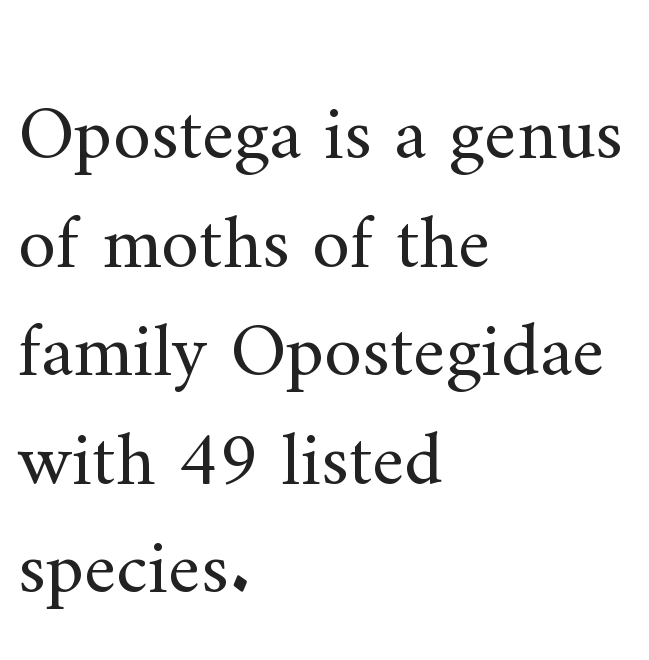
Do the letters lean? They stand straight. Note the varied advance widths — an 'i' is clearly narrower than an 'm'. Reading down the block, your eye returns to a fixed left position each line. Letterform terminals end in serifs throughout the passage. How would I describe the line gaps? Plain and ordinary.
